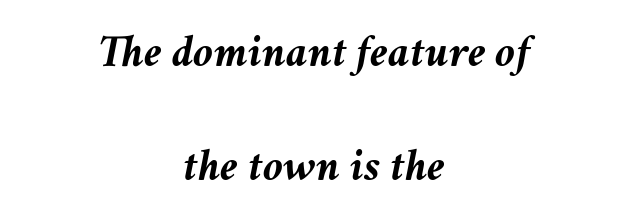
The image shows 46 px semibold type, italic (leaning right); set centered, loose line spacing (2.47x), normal letter spacing, not underlined; medium stroke contrast and a medium x-height.
